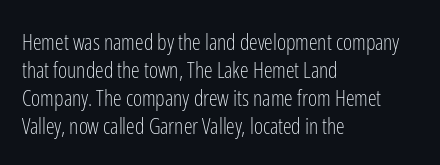
The image shows 22 px text type, upright; set left-aligned, normal line spacing (1.28x), normal letter spacing, not underlined.
